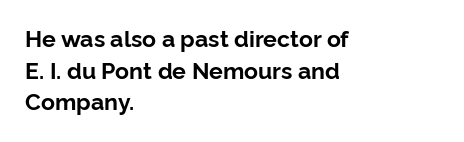
The image shows 23 px bold type, upright; set left-aligned, normal line spacing (1.37x), normal letter spacing, not underlined.
